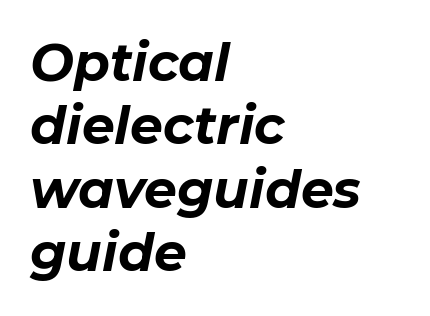
Note the varied advance widths — an 'i' is clearly narrower than an 'm'. Layout note: lines flush left. The font's italic variant was chosen for this text. A full-strength bold gives these letters their thick strokes. Has an underline been added? It has not.
